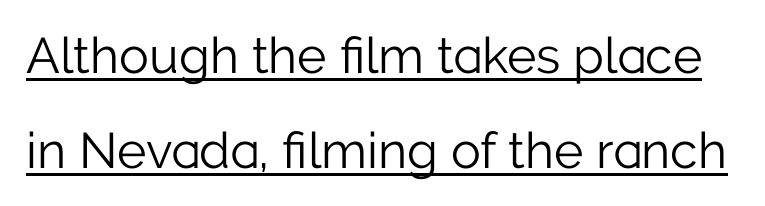
{"serif": "no", "italic": "no", "bold": "no", "weight": "light", "width": "normal", "stroke_contrast": "low", "x_height": "medium", "monospaced": "no", "underline": "yes", "line_spacing": "loose", "line_spacing_ratio": 1.9, "letter_spacing": "normal", "letter_spacing_em": 0.0, "glyph_px": 50}
